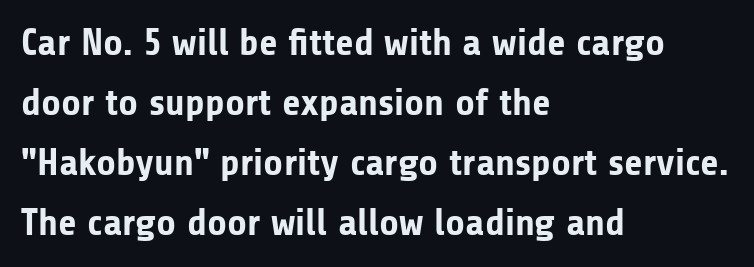
The image shows 38 px bold sans-serif type, upright; set left-aligned, normal line spacing (1.58x), normal letter spacing, not underlined; low stroke contrast and a medium x-height.
